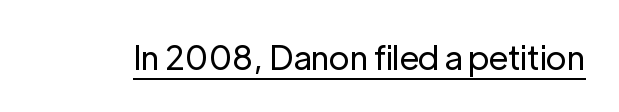
{"serif": "no", "italic": "no", "bold": "no", "weight": "regular", "width": "normal", "stroke_contrast": "low", "x_height": "medium", "monospaced": "no", "underline": "yes", "letter_spacing": "normal", "letter_spacing_em": 0.0, "glyph_px": 33}
